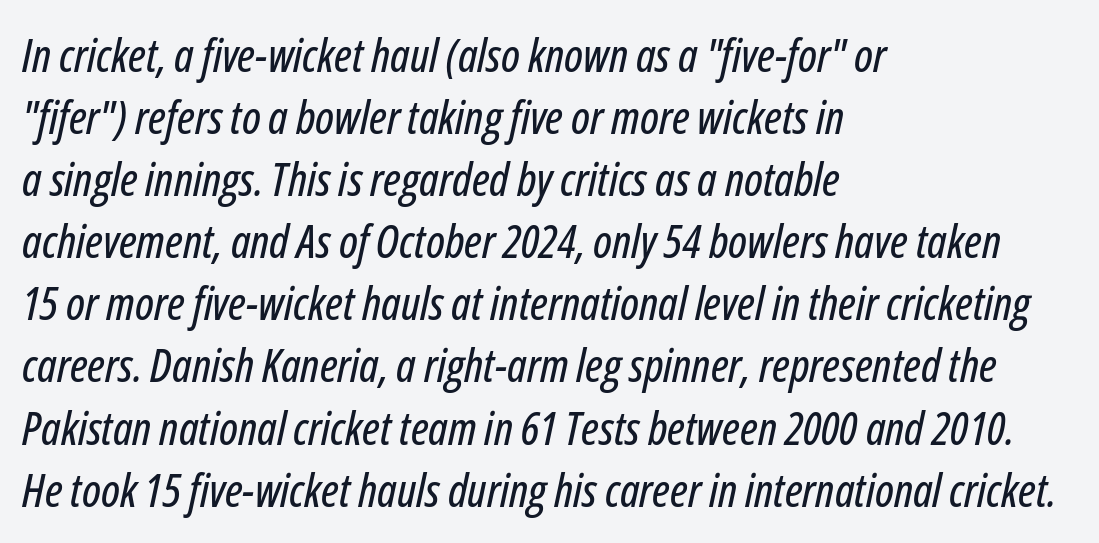
{"italic": "yes", "lean": "right", "slant_degrees": 12, "width": "condensed", "stroke_contrast": "low", "x_height": "medium", "monospaced": "no", "underline": "no", "align": "left", "line_spacing": "normal", "line_spacing_ratio": 1.35, "letter_spacing": "normal", "letter_spacing_em": 0.0, "glyph_px": 46}
